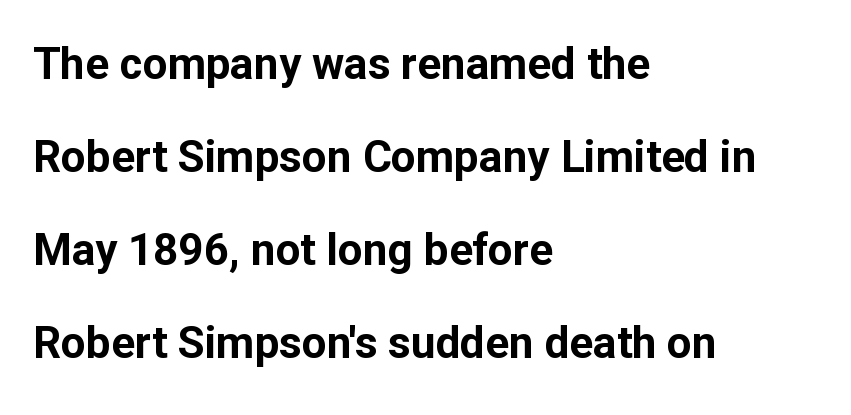
The image shows 44 px bold sans-serif type, upright; set left-aligned, loose line spacing (2.11x), normal letter spacing, not underlined; low stroke contrast and a medium x-height.
